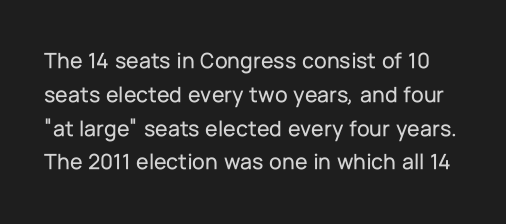
{"italic": "no", "underline": "no", "line_spacing": "normal", "line_spacing_ratio": 1.47, "letter_spacing": "normal", "letter_spacing_em": 0.0, "glyph_px": 23}
